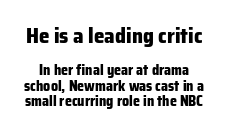
{"italic": "no", "bold": "yes", "underline": "no", "line_spacing": "tight", "line_spacing_ratio": 1.11, "letter_spacing": "normal", "letter_spacing_em": 0.0, "larger_block": "first", "size_ratio": 1.5, "glyph_px": 21}
